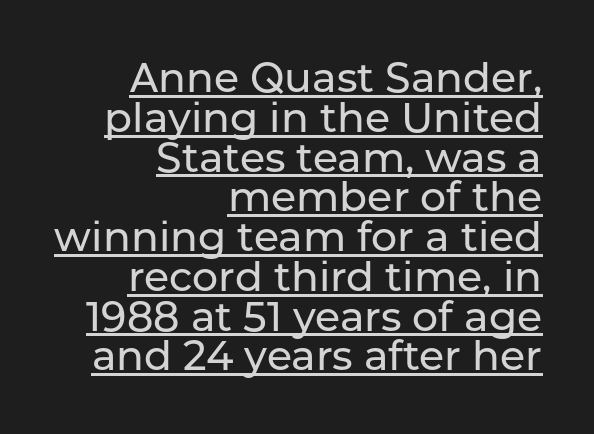
The image shows 41 px sans-serif type, upright; set right-aligned, tight line spacing (0.97x), normal letter spacing, underlined; low stroke contrast and a medium x-height.
